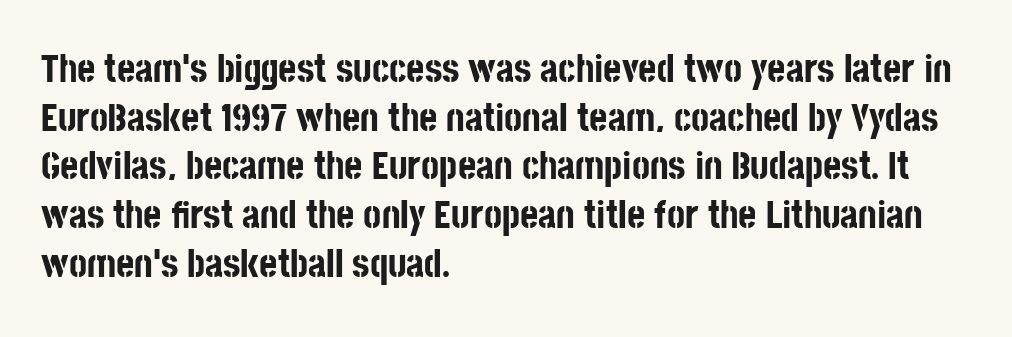
The image shows 39 px bold, condensed sans-serif type, upright; set left-aligned, normal line spacing (1.25x), normal letter spacing, not underlined; low stroke contrast and a large x-height.
